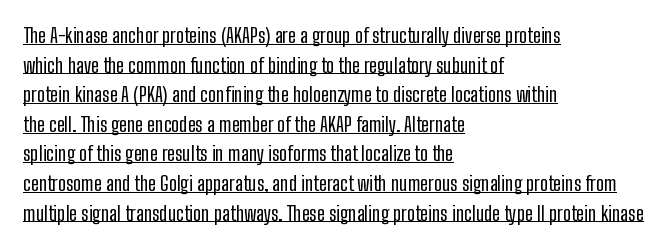
The image shows 20 px text type, upright; set left-aligned, normal line spacing (1.48x), normal letter spacing, underlined.
